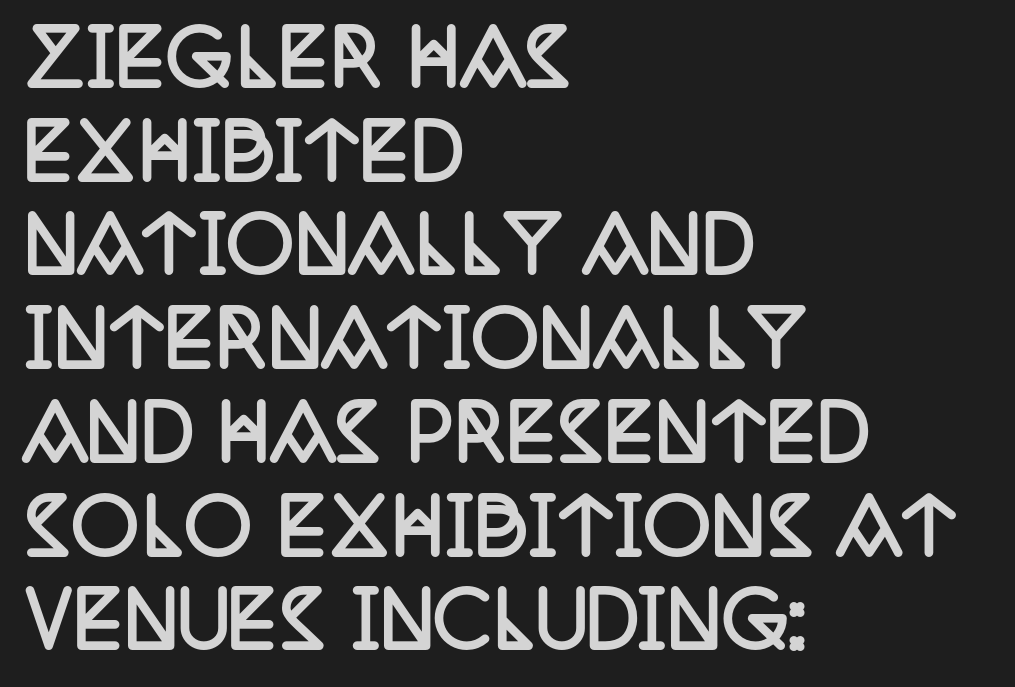
Each word holds together tightly as a unit, with standard inter-letter gaps. The specimen omits any rule beneath the text block's lines. A roman cut, with each character standing at attention. The rendering uses a bold face; every stroke is thick and dark. Type style note: has serifs.
